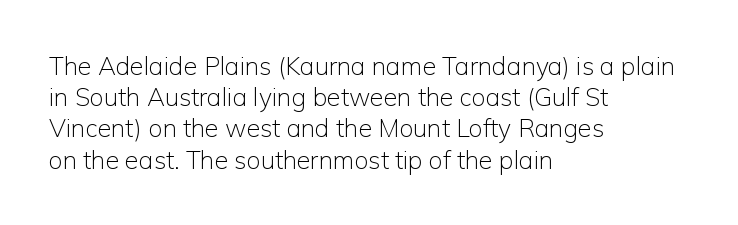
Q: Is the text bold? A: No.
Q: Is the text italic (slanted)? A: No, it is upright.
Q: Is the text underlined? A: No.
Q: How is the paragraph aligned? A: Left-aligned.
Q: Is the spacing between letters normal or unusually wide? A: Normal.
Q: Is the spacing between lines tight, normal or loose? A: Normal.
